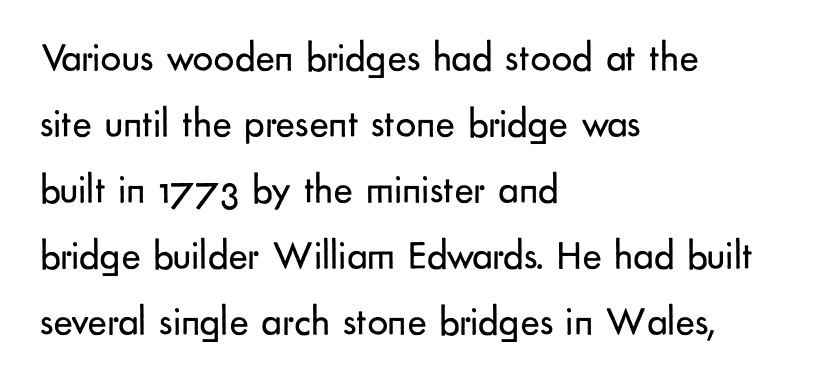
{"serif": "no", "italic": "no", "bold": "no", "weight": "regular", "width": "normal", "stroke_contrast": "low", "x_height": "small", "monospaced": "no", "underline": "no", "align": "left", "line_spacing": "normal", "line_spacing_ratio": 1.61, "letter_spacing": "normal", "letter_spacing_em": 0.0, "glyph_px": 41}
